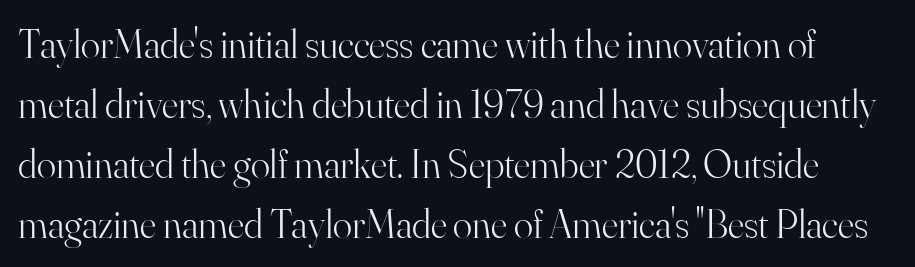
Little horizontal feet cap the strokes, marking this as serif type. The rows are spaced the way most documents space them. It's the straight-up-and-down kind of type. The strokes carry an ordinary text weight at most. Students, note that the glyphs here touch the page at normal intervals. The gap between lines stays unmarked.
